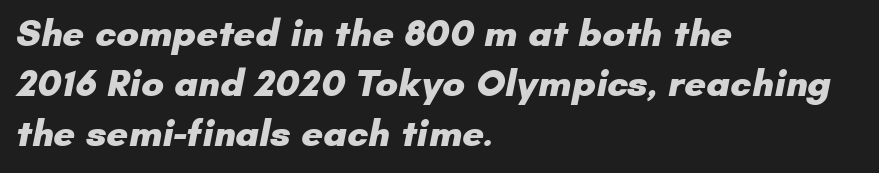
The image shows 38 px heavy sans-serif type; set left-aligned, normal line spacing (1.31x), normal letter spacing, not underlined; low stroke contrast and a small x-height.
